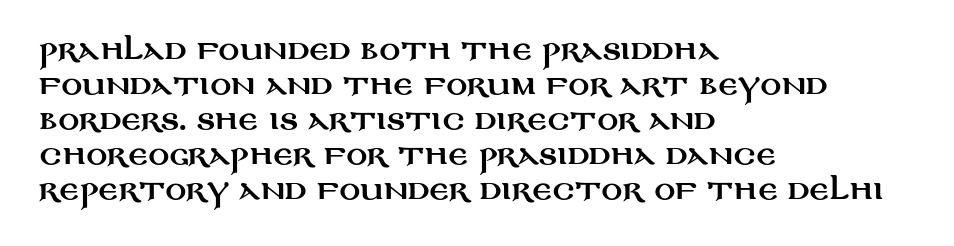
{"italic": "no", "underline": "no", "align": "left", "line_spacing": "normal", "line_spacing_ratio": 1.35, "letter_spacing": "normal", "letter_spacing_em": 0.0, "glyph_px": 26}
